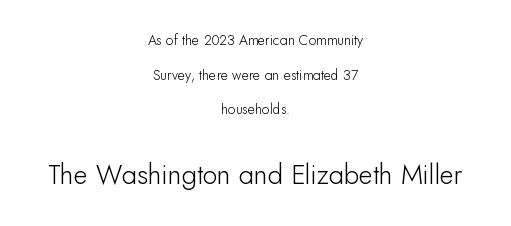
Q: Is the text italic (slanted)? A: No, it is upright.
Q: Is the text underlined? A: No.
Q: How is the paragraph aligned? A: Centered.
Q: Is the spacing between letters normal or unusually wide? A: Normal.
Q: Is the spacing between lines tight, normal or loose? A: Loose.
Q: Which block of text is set in a larger size, the first (top) or the second (bottom)? A: The second (bottom) one.
